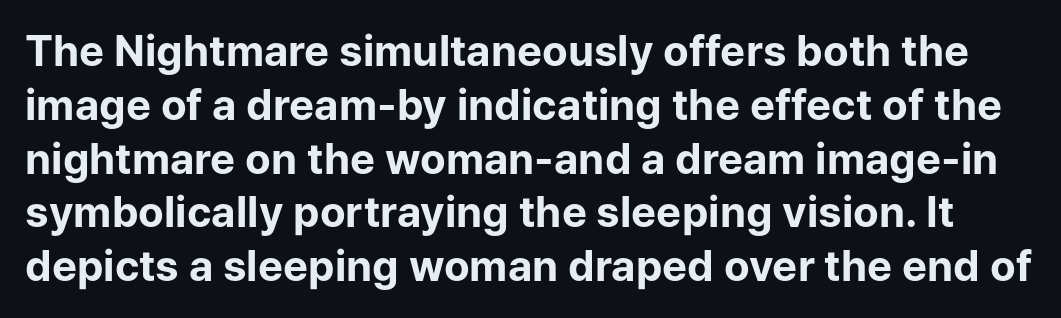
Serif or sans? Sans — the stroke terminals are bare. These lines are rendered in a variable-pitch font. The type is set solid horizontally, with unmodified tracking. This block has exactly the height ordinary leading produces. This sample uses an upright cut, with every glyph sitting square on the baseline. Has an underline been added? It has not.
